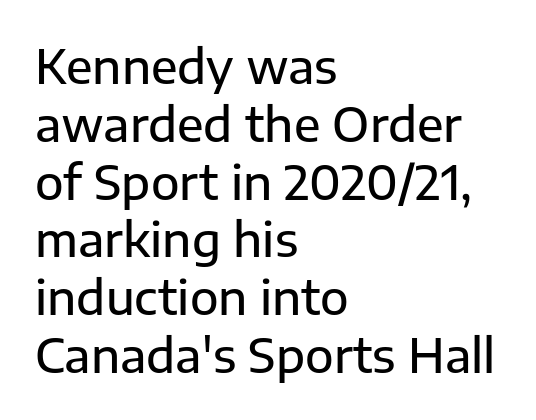
{"serif": "no", "italic": "no", "width": "normal", "stroke_contrast": "low", "x_height": "medium", "monospaced": "no", "underline": "no", "align": "left", "line_spacing_ratio": 1.23, "letter_spacing": "normal", "letter_spacing_em": 0.0, "glyph_px": 47}
